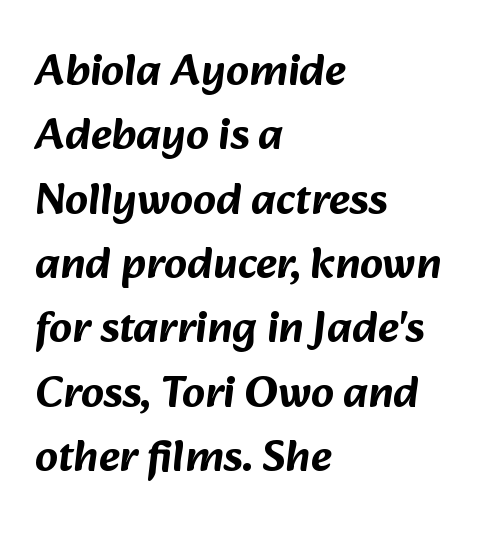
{"serif": "no", "width": "normal", "stroke_contrast": "low", "x_height": "medium", "monospaced": "no", "underline": "no", "align": "left", "line_spacing": "normal", "line_spacing_ratio": 1.43, "letter_spacing": "normal", "letter_spacing_em": 0.0, "glyph_px": 45}
